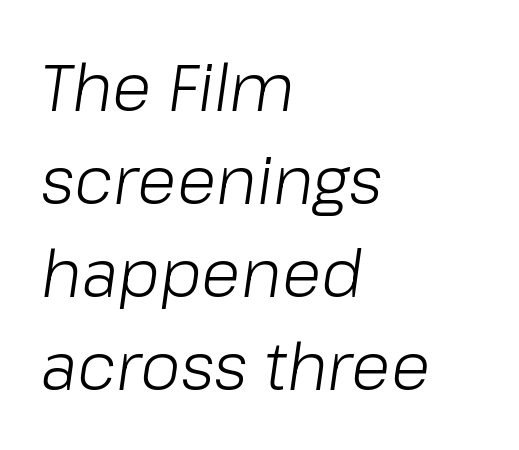
The image shows 65 px light type, italic (leaning right); set left-aligned, normal line spacing (1.43x), normal letter spacing, not underlined; low stroke contrast and a medium x-height.
